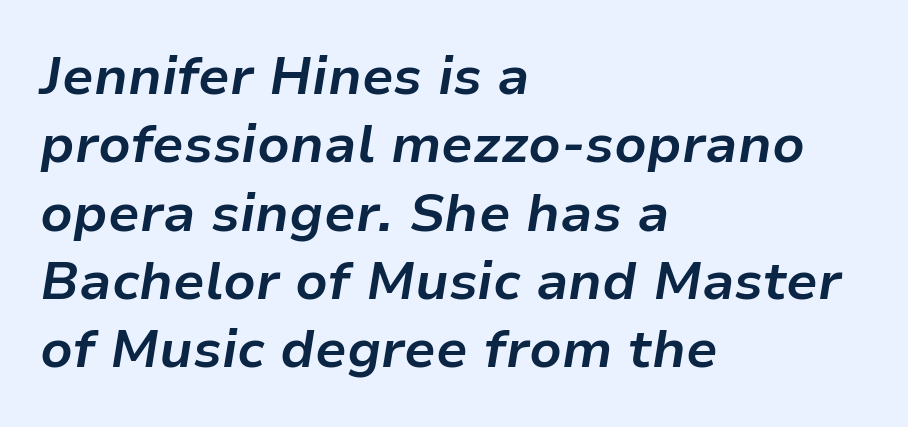
Q: Is the text bold? A: Yes.
Q: Is the text italic (slanted)? A: Yes, it leans right by about 9 degrees.
Q: Is the text underlined? A: No.
Q: How is the paragraph aligned? A: Left-aligned.
Q: Is the spacing between letters normal or unusually wide? A: Normal.
Q: Is the spacing between lines tight, normal or loose? A: Normal.
Q: Width (condensed, normal, or wide)? A: Normal.
Q: Stroke contrast? A: Low.
Q: x-height? A: Medium.
Q: Monospaced? A: No.
